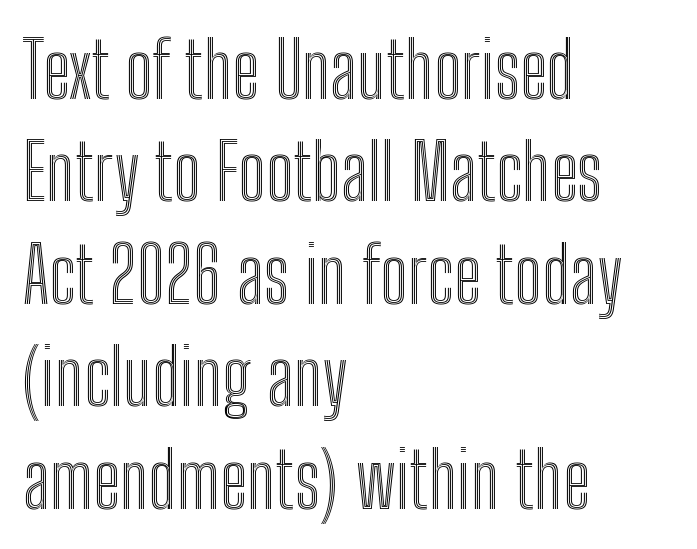
{"italic": "no", "width": "condensed", "x_height": "medium", "monospaced": "no", "underline": "no", "align": "left", "line_spacing": "normal", "line_spacing_ratio": 1.33, "letter_spacing": "normal", "letter_spacing_em": 0.0, "glyph_px": 77}
